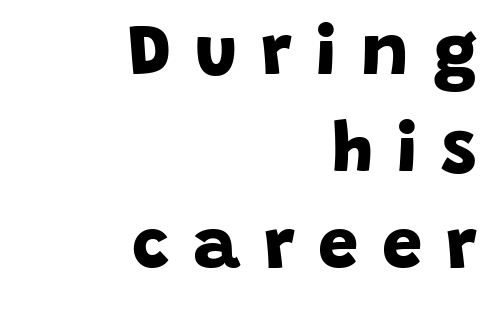
The image shows 72 px bold sans-serif type; set right-aligned, normal line spacing (1.35x), unusually wide letter spacing (+0.33 em), not underlined; low stroke contrast and a large x-height.
